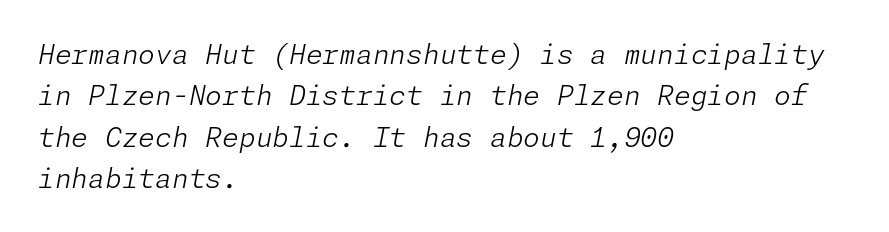
Whoever set this chose a conventional vertical rhythm. If you drew a ruler down the left edge, every line would touch it. Words float on clear page, feet unadorned. Quick note: italic. Observe the ordinary spacing: letters are neighbours, not strangers. Compared with a typical body face, this is equally light or lighter still.
